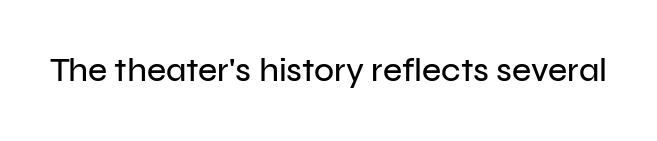
Q: Is the text italic (slanted)? A: No, it is upright.
Q: Is the typeface a serif or a sans-serif typeface? A: Sans-serif.
Q: Is the text underlined? A: No.
Q: Is the spacing between letters normal or unusually wide? A: Normal.
Q: Width (condensed, normal, or wide)? A: Normal.
Q: Stroke contrast? A: Low.
Q: x-height? A: Medium.
Q: Monospaced? A: No.
